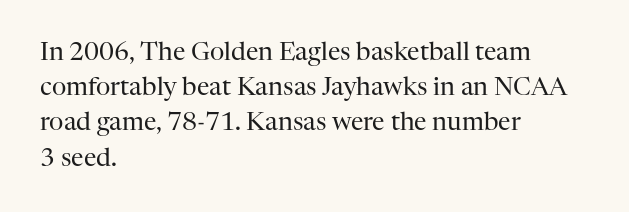
Weight: not bold — regular or lighter. Summary of vertical rhythm: regular, with standard interline spacing. Italic? Not at all — the glyphs are vertical. Words appear dense and cohesive because spacing is normal. Glance below the letters and you will spot only blank space.
